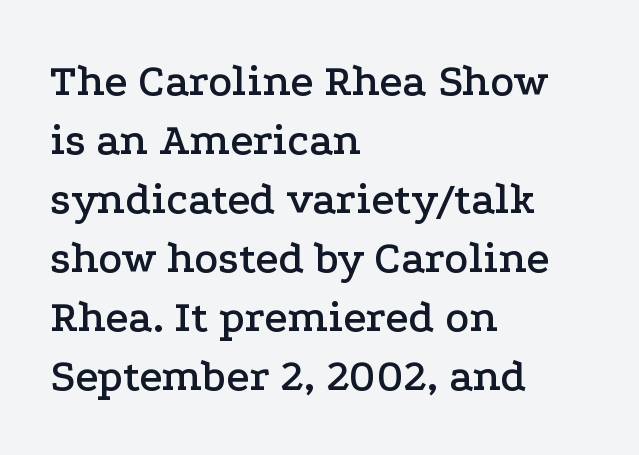
The image shows 45 px wide serif type, upright; set left-aligned, normal line spacing (1.31x), normal letter spacing, not underlined; low stroke contrast and a medium x-height.
